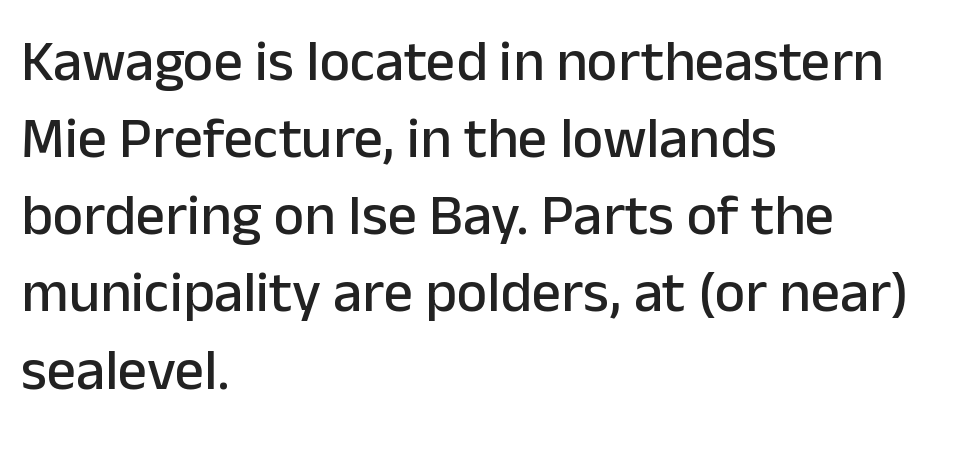
The image shows 58 px sans-serif type, upright; set left-aligned, normal line spacing (1.33x), normal letter spacing, not underlined; low stroke contrast and a medium x-height.
